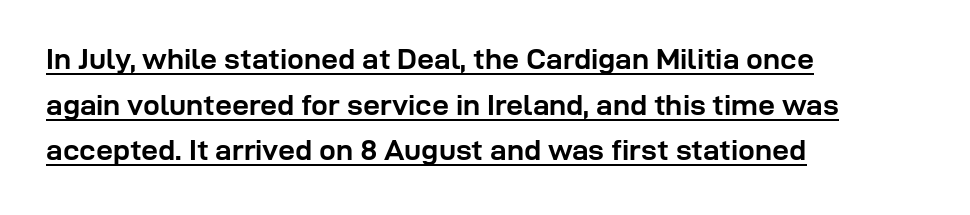
Q: Is the text bold? A: Yes.
Q: Is the text italic (slanted)? A: No, it is upright.
Q: Is the typeface a serif or a sans-serif typeface? A: Sans-serif.
Q: Is the text underlined? A: Yes.
Q: How is the paragraph aligned? A: Left-aligned.
Q: Is the spacing between letters normal or unusually wide? A: Normal.
Q: Is the spacing between lines tight, normal or loose? A: Normal.
Q: Width (condensed, normal, or wide)? A: Normal.
Q: Stroke contrast? A: Low.
Q: x-height? A: Medium.
Q: Monospaced? A: No.
